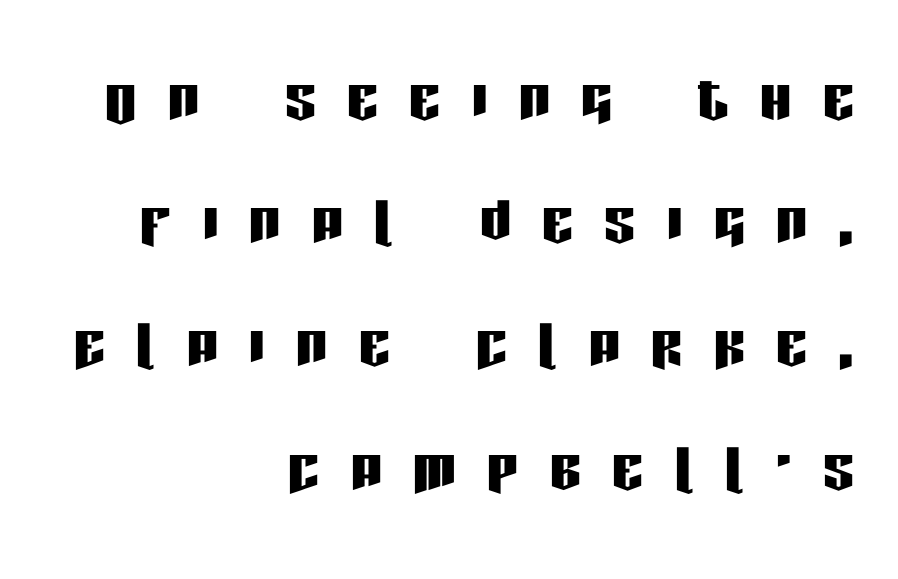
The image shows 78 px condensed sans-serif type, upright; set right-aligned, normal line spacing (1.58x), unusually wide letter spacing (+0.4 em), not underlined; low stroke contrast and a large x-height.
